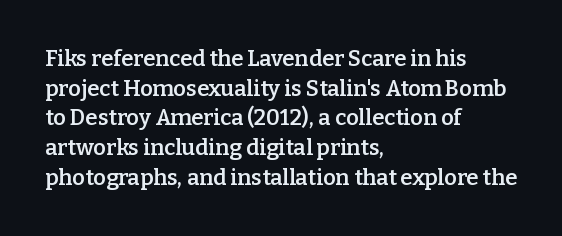
No word sits above an underline. Look at the stroke-to-counter ratio: somewhat heavy, a semibold. When letters stand straight like this, we call the style roman or upright. Observe the ordinary spacing: letters are neighbours, not strangers. The space between consecutive lines is moderate.
